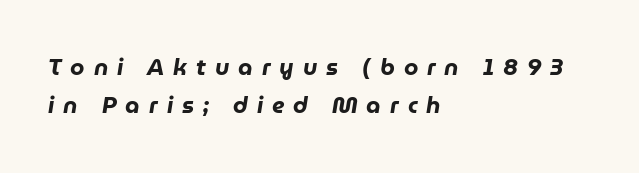
Q: Is the text bold? A: Yes.
Q: Is the text italic (slanted)? A: Yes, it leans right by about 9 degrees.
Q: Is the text underlined? A: No.
Q: How is the paragraph aligned? A: Left-aligned.
Q: Is the spacing between letters normal or unusually wide? A: Unusually wide.
Q: Is the spacing between lines tight, normal or loose? A: Normal.
